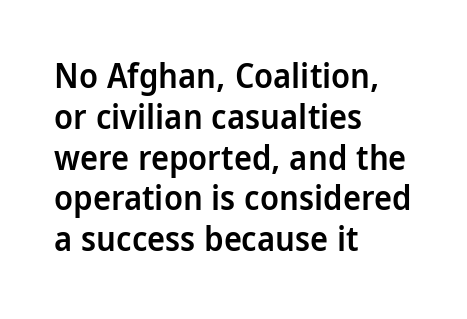
{"serif": "no", "italic": "no", "bold": "semi", "weight": "semibold", "width": "condensed", "stroke_contrast": "low", "x_height": "large", "monospaced": "no", "underline": "no", "align": "left", "line_spacing_ratio": 1.2, "letter_spacing": "normal", "letter_spacing_em": 0.0, "glyph_px": 34}
